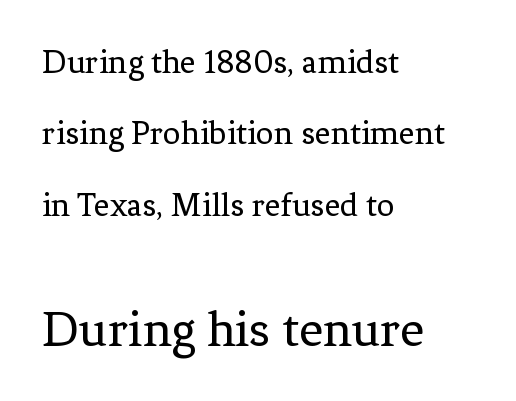
Q: Is the text bold? A: No.
Q: Is the text italic (slanted)? A: No, it is upright.
Q: Is the typeface a serif or a sans-serif typeface? A: Serif.
Q: Is the text underlined? A: No.
Q: How is the paragraph aligned? A: Left-aligned.
Q: Is the spacing between letters normal or unusually wide? A: Normal.
Q: Is the spacing between lines tight, normal or loose? A: Loose.
Q: Which block of text is set in a larger size, the first (top) or the second (bottom)? A: The second (bottom) one.
Q: Width (condensed, normal, or wide)? A: Normal.
Q: Stroke contrast? A: Low.
Q: x-height? A: Medium.
Q: Monospaced? A: No.
